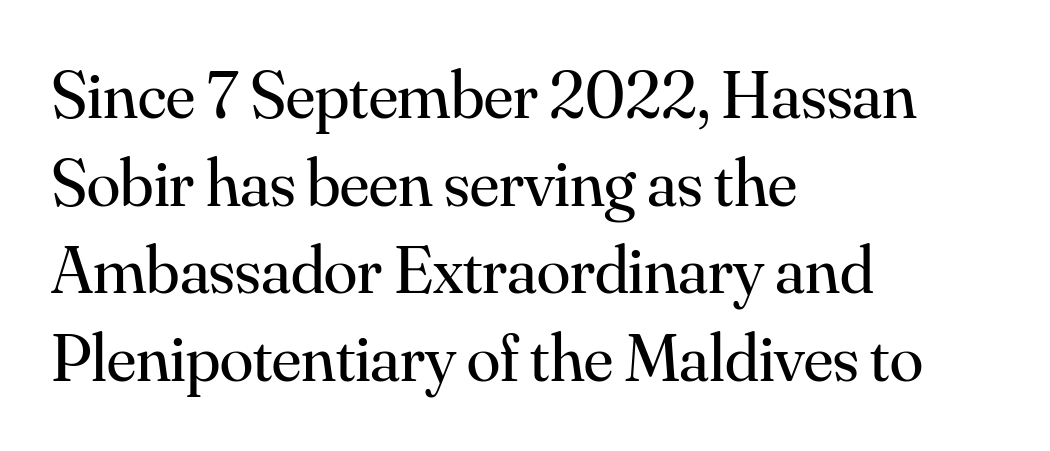
Q: Is the text bold? A: No.
Q: Is the text italic (slanted)? A: No, it is upright.
Q: Is the typeface a serif or a sans-serif typeface? A: Serif.
Q: Is the text underlined? A: No.
Q: How is the paragraph aligned? A: Left-aligned.
Q: Is the spacing between letters normal or unusually wide? A: Normal.
Q: Is the spacing between lines tight, normal or loose? A: Normal.
Q: Width (condensed, normal, or wide)? A: Normal.
Q: Stroke contrast? A: Medium.
Q: x-height? A: Small.
Q: Monospaced? A: No.
